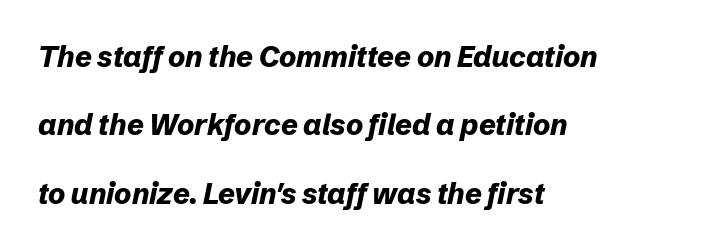
A dark, heavy texture on the line: the type is bold. When letters slant like this, we call the style italic. The lines are spread far apart with generous leading. Proportional: the letters do not fall into vertical columns.
